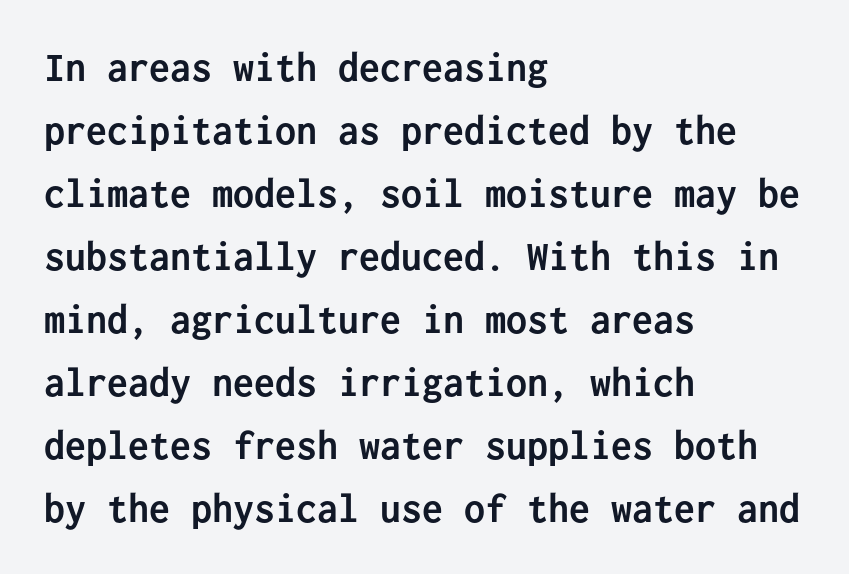
Q: Is the text bold? A: Yes.
Q: Is the text italic (slanted)? A: No, it is upright.
Q: Is the typeface a serif or a sans-serif typeface? A: Sans-serif.
Q: Is the text underlined? A: No.
Q: How is the paragraph aligned? A: Left-aligned.
Q: Is the spacing between letters normal or unusually wide? A: Normal.
Q: Is the spacing between lines tight, normal or loose? A: Normal.
Q: Width (condensed, normal, or wide)? A: Normal.
Q: Stroke contrast? A: Low.
Q: x-height? A: Medium.
Q: Monospaced? A: Yes.
